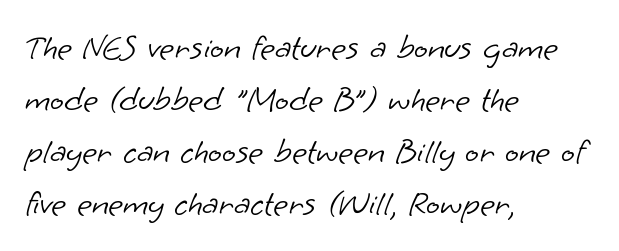
{"serif": "no", "bold": "no", "weight": "light", "width": "normal", "stroke_contrast": "low", "x_height": "small", "monospaced": "no", "underline": "no", "align": "left", "line_spacing": "normal", "line_spacing_ratio": 1.44, "letter_spacing": "normal", "letter_spacing_em": 0.0, "glyph_px": 36}
